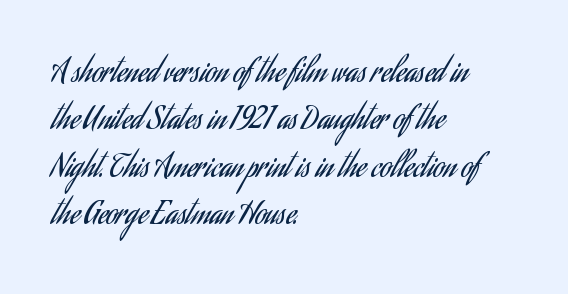
Words appear dense and cohesive because spacing is normal. The lines are quadded left. The passage shown is typed in a proportional face where columns would drift.
